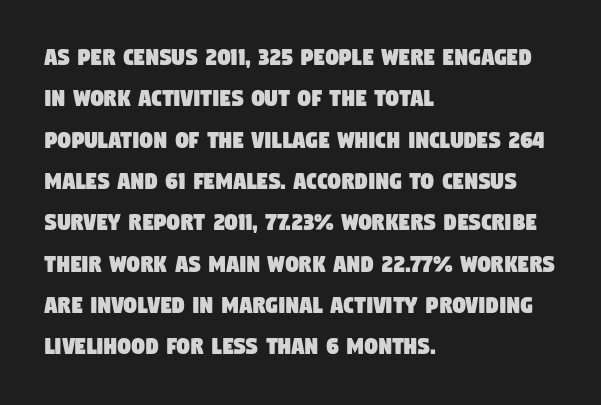
Beneath every word, the page is bare. Visually the block forms a straight wall on the left and a jagged coastline on the right. The lines sit at an ordinary, default distance from one another. A typesetter would call this zero additional tracking.
